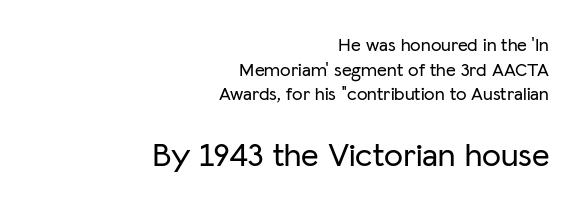
Q: Is the text italic (slanted)? A: No, it is upright.
Q: Is the typeface a serif or a sans-serif typeface? A: Sans-serif.
Q: Is the text underlined? A: No.
Q: How is the paragraph aligned? A: Right-aligned.
Q: Is the spacing between letters normal or unusually wide? A: Normal.
Q: Is the spacing between lines tight, normal or loose? A: Normal.
Q: Which block of text is set in a larger size, the first (top) or the second (bottom)? A: The second (bottom) one.
Q: Width (condensed, normal, or wide)? A: Normal.
Q: Stroke contrast? A: Low.
Q: x-height? A: Medium.
Q: Monospaced? A: No.
